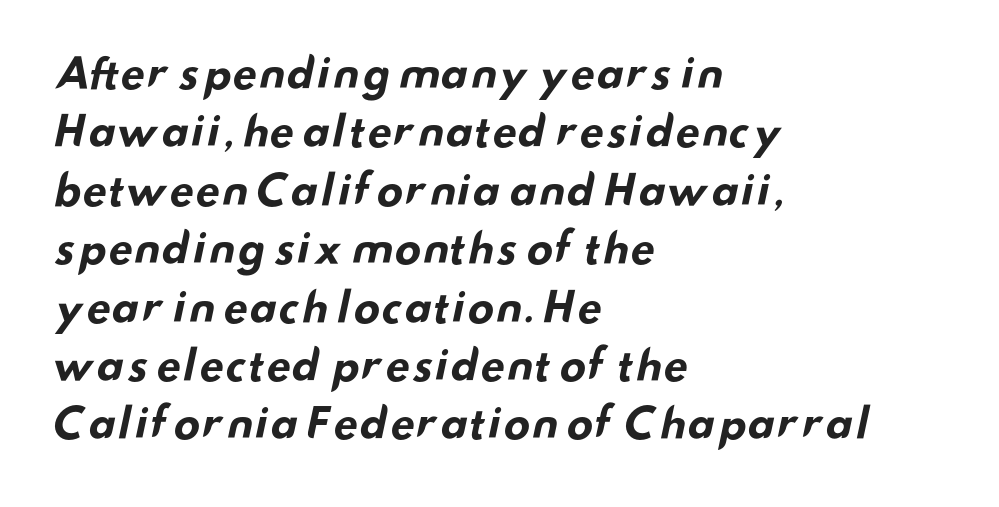
The face used here is a sans, in the tradition of grotesques and geometrics. Decoration check: the copy has no underline. Teacher's note: observe the even left margin — that is flush-left alignment. The letterforms sit shoulder to shoulder at normal distance.
